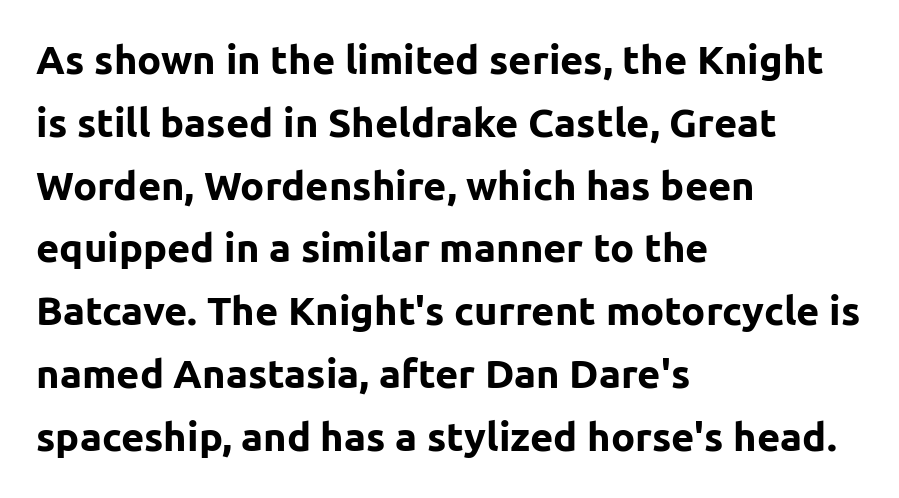
The image shows 40 px bold sans-serif type, upright; set left-aligned, normal line spacing (1.57x), normal letter spacing, not underlined; low stroke contrast and a medium x-height.
